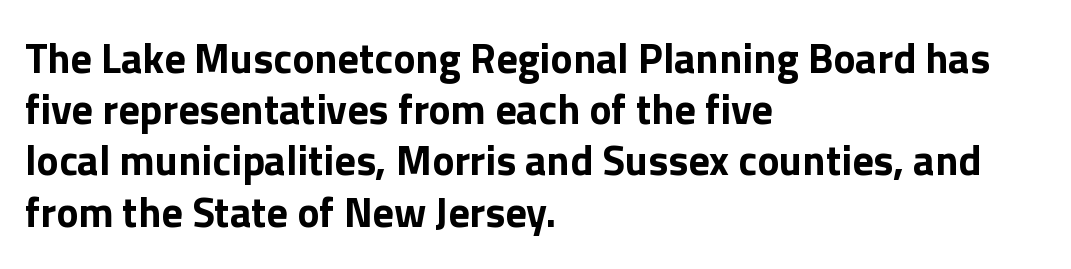
{"serif": "no", "italic": "no", "bold": "yes", "weight": "bold", "width": "normal", "x_height": "medium", "monospaced": "no", "underline": "no", "align": "left", "line_spacing_ratio": 1.22, "letter_spacing": "normal", "letter_spacing_em": 0.0, "glyph_px": 42}
